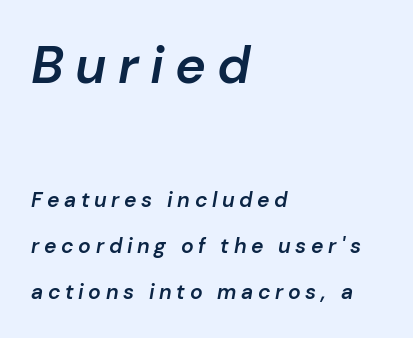
The image shows 52 px semibold type, italic (leaning right); set left-aligned, loose line spacing (2.19x), unusually wide letter spacing (+0.22 em), not underlined; the first (top) block is 2.48x larger; low stroke contrast and a medium x-height.
